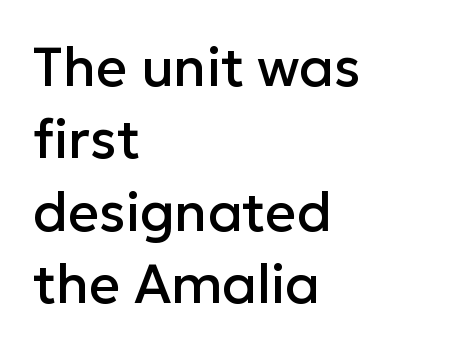
The image shows 54 px sans-serif type, upright; set left-aligned, normal line spacing (1.34x), normal letter spacing, not underlined; low stroke contrast and a medium x-height.
